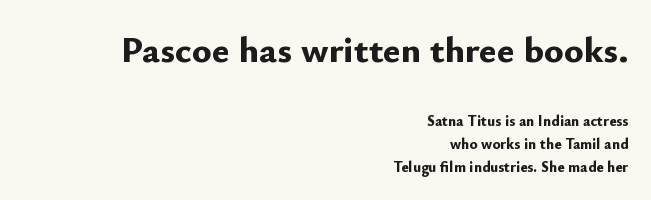
The image shows 37 px bold sans-serif type, upright; set right-aligned, normal line spacing (1.54x), normal letter spacing, not underlined; the first (top) block is 2.47x larger; low stroke contrast and a small x-height.
